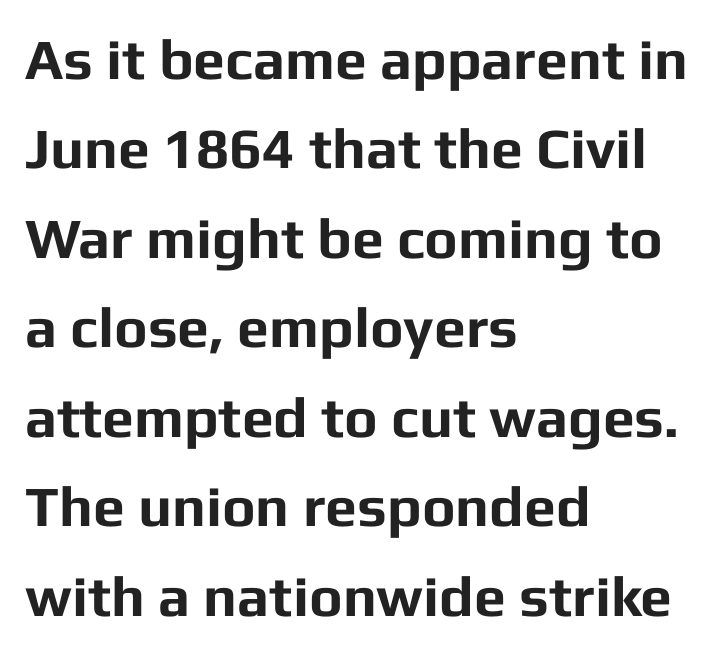
Looks like regular typesetting: each glyph gets only the width it needs. It's the straight-up-and-down kind of type. Bold? Absolutely — the strokes are thick and heavy. Glyph-to-glyph distance matches everyday printed text.
